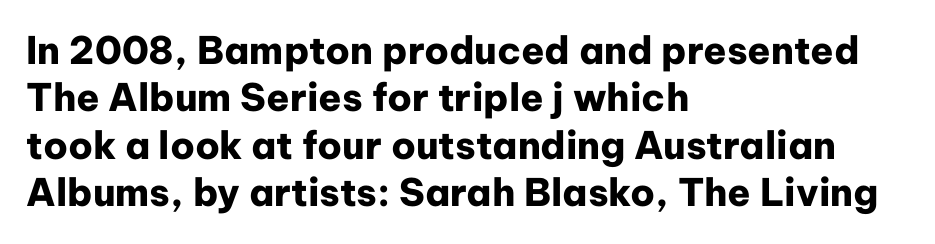
{"serif": "no", "italic": "no", "bold": "yes", "weight": "heavy", "width": "normal", "stroke_contrast": "low", "x_height": "medium", "monospaced": "no", "underline": "no", "align": "left", "line_spacing": "normal", "line_spacing_ratio": 1.25, "letter_spacing": "normal", "letter_spacing_em": 0.0, "glyph_px": 38}
